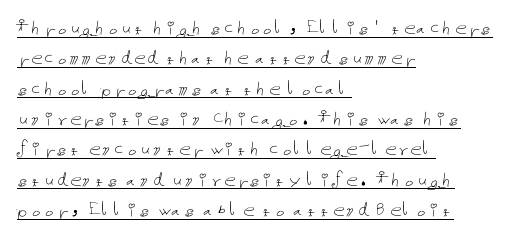
Q: Is the text bold? A: No.
Q: Is the text italic (slanted)? A: No, it is upright.
Q: Is the text underlined? A: Yes.
Q: How is the paragraph aligned? A: Left-aligned.
Q: Is the spacing between letters normal or unusually wide? A: Normal.
Q: Is the spacing between lines tight, normal or loose? A: Normal.
